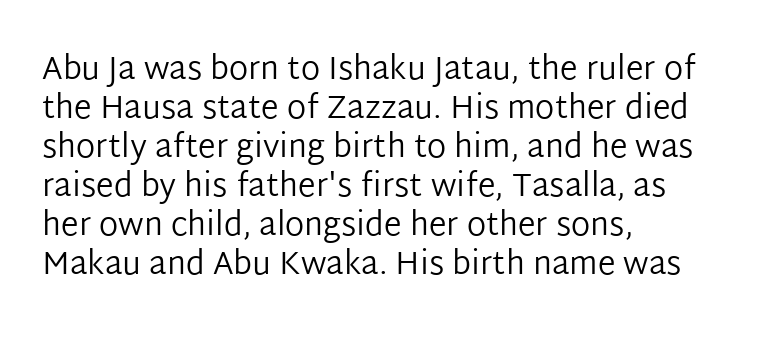
The lettering stays uniformly vertical, giving the passage a roman look. Observe the ordinary spacing: letters are neighbours, not strangers. The foot of each line stays bare and open. The passage is arranged the way most books set body copy — flush left. Stem width sits at or under what a default text font uses. Is this a fixed-width face? No — the glyphs have proportional, varying widths.
